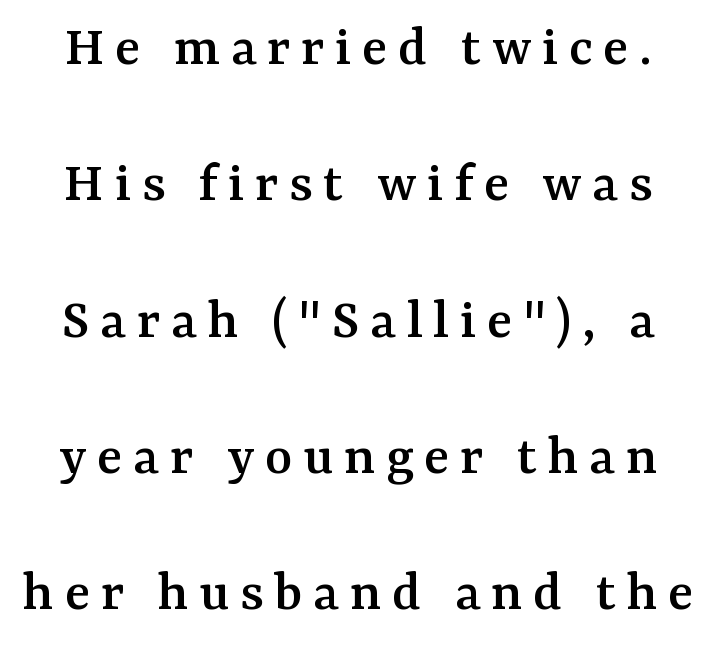
The image shows 59 px serif type, upright; set loose line spacing (2.31x), not underlined; medium stroke contrast and a medium x-height.
